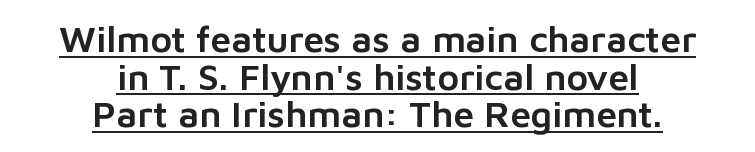
The image shows 37 px sans-serif type, upright; set centered, tight line spacing (1.02x), normal letter spacing, underlined; low stroke contrast and a medium x-height.
